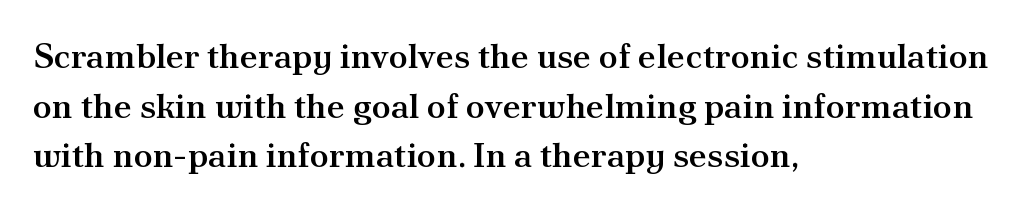
{"serif": "yes", "italic": "no", "bold": "semi", "weight": "semibold", "width": "normal", "stroke_contrast": "medium", "x_height": "small", "monospaced": "no", "underline": "no", "align": "left", "line_spacing": "normal", "line_spacing_ratio": 1.42, "letter_spacing": "normal", "letter_spacing_em": 0.0, "glyph_px": 35}
